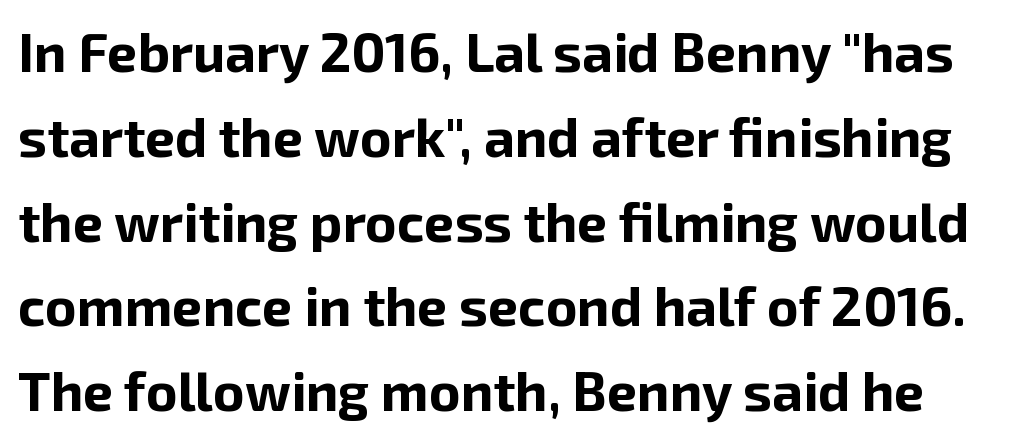
Looks like regular typesetting: each glyph gets only the width it needs. On the weight axis this lands at bold, roughly 700. No word sits above an underline. Style check: upright.
